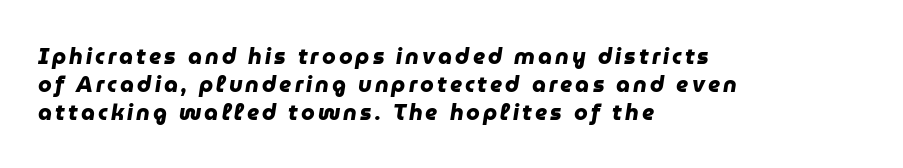
Q: Is the text bold? A: Yes.
Q: Is the text underlined? A: No.
Q: How is the paragraph aligned? A: Left-aligned.
Q: Is the spacing between lines tight, normal or loose? A: Normal.
